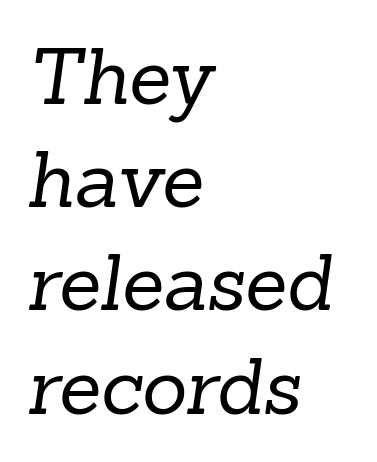
Q: Is the text bold? A: No.
Q: Is the typeface a serif or a sans-serif typeface? A: Serif.
Q: Is the text underlined? A: No.
Q: How is the paragraph aligned? A: Left-aligned.
Q: Is the spacing between letters normal or unusually wide? A: Normal.
Q: Is the spacing between lines tight, normal or loose? A: Normal.
Q: Width (condensed, normal, or wide)? A: Normal.
Q: Stroke contrast? A: Low.
Q: x-height? A: Medium.
Q: Monospaced? A: No.
